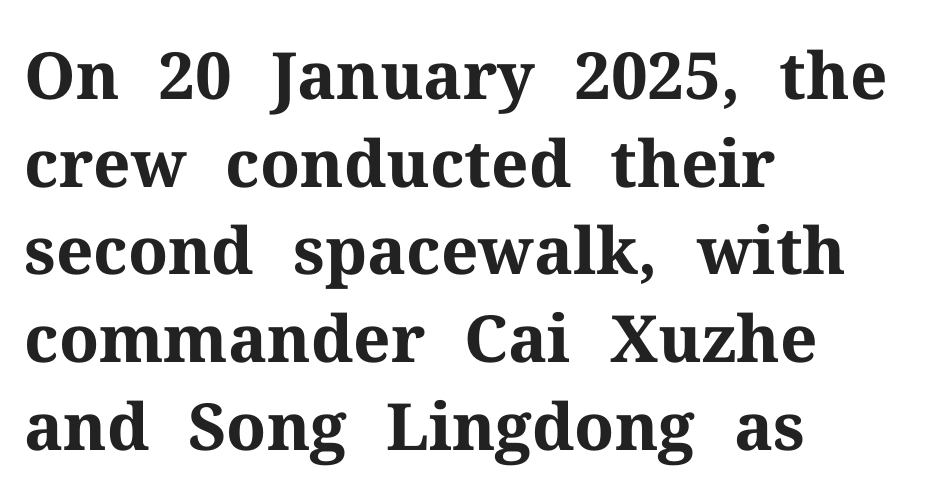
The image shows 65 px bold serif type, upright; set left-aligned, normal line spacing (1.35x), normal letter spacing, not underlined; medium stroke contrast and a medium x-height.
